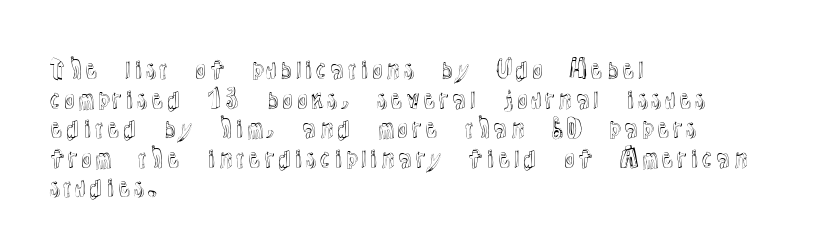
{"italic": "no", "underline": "no", "align": "left", "line_spacing_ratio": 1.23, "letter_spacing": "normal", "letter_spacing_em": 0.0, "glyph_px": 24}
